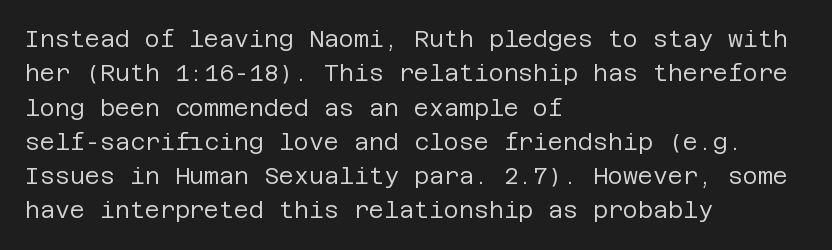
The vertical gap from one line to the next is medium. These lines were composed using upright roman letters. Horizontal alignment here is leftward, the default for most running prose. The gaps between neighbouring characters are ordinary and unremarkable. Weight: regular or lighter.
